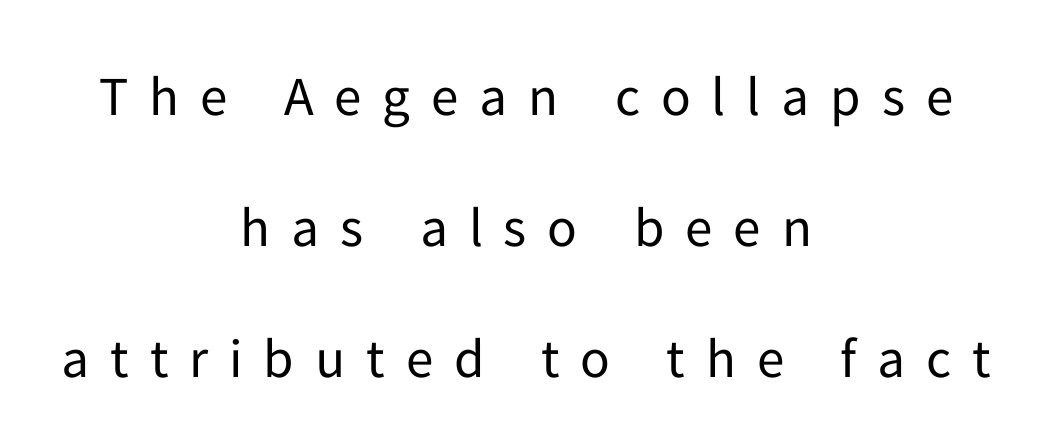
Q: Is the text bold? A: No.
Q: Is the text italic (slanted)? A: No, it is upright.
Q: Is the typeface a serif or a sans-serif typeface? A: Sans-serif.
Q: Is the text underlined? A: No.
Q: How is the paragraph aligned? A: Centered.
Q: Is the spacing between letters normal or unusually wide? A: Unusually wide.
Q: Is the spacing between lines tight, normal or loose? A: Loose.
Q: Width (condensed, normal, or wide)? A: Normal.
Q: Stroke contrast? A: Low.
Q: x-height? A: Medium.
Q: Monospaced? A: No.
